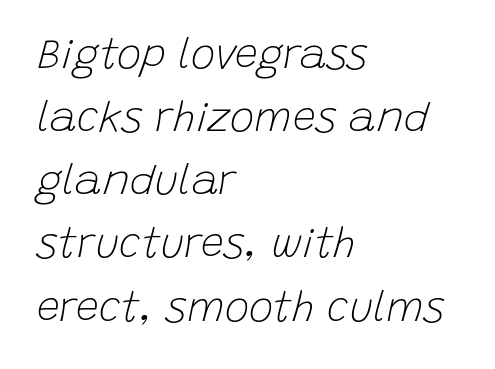
The image shows 41 px light type, italic (leaning right); set left-aligned, normal line spacing (1.54x), normal letter spacing, not underlined; low stroke contrast and a large x-height.
